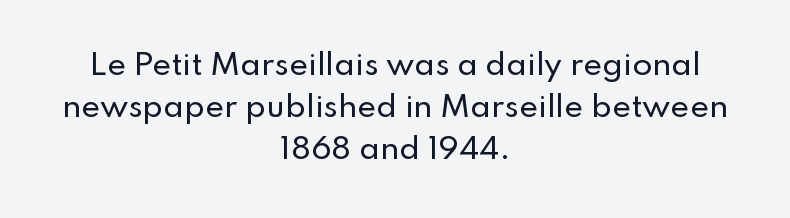
Proportional: the letters do not fall into vertical columns. The gaps between neighbouring characters are ordinary and unremarkable. If you measured baseline to baseline, you'd find a middling distance. Does the type have serifs? No, each stem ends abruptly. The glyphs are unaccompanied by any horizontal stroke below them. The paragraph has two soft edges and a firm central axis.
